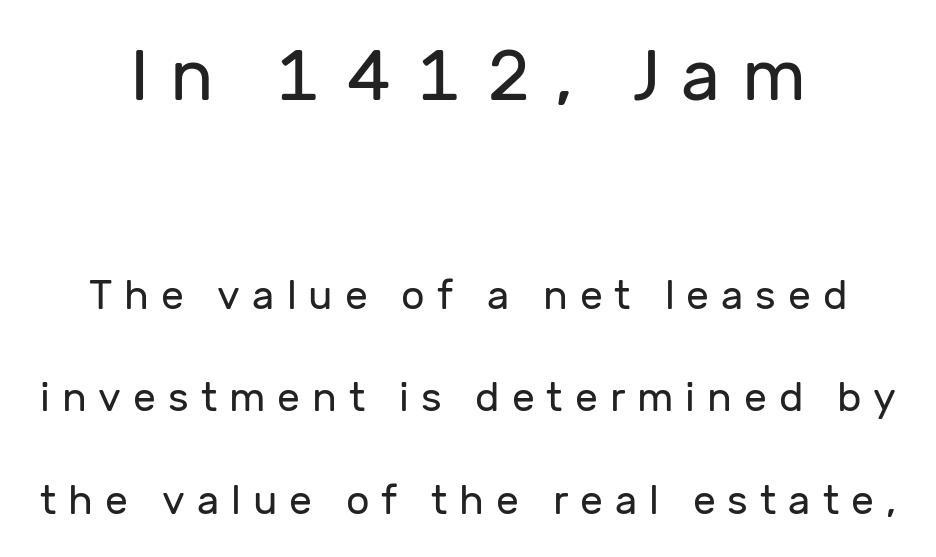
Q: Is the text bold? A: No.
Q: Is the text italic (slanted)? A: No, it is upright.
Q: Is the typeface a serif or a sans-serif typeface? A: Sans-serif.
Q: Is the text underlined? A: No.
Q: How is the paragraph aligned? A: Centered.
Q: Is the spacing between letters normal or unusually wide? A: Unusually wide.
Q: Is the spacing between lines tight, normal or loose? A: Loose.
Q: Which block of text is set in a larger size, the first (top) or the second (bottom)? A: The first (top) one.
Q: Width (condensed, normal, or wide)? A: Normal.
Q: Stroke contrast? A: Low.
Q: x-height? A: Medium.
Q: Monospaced? A: No.
